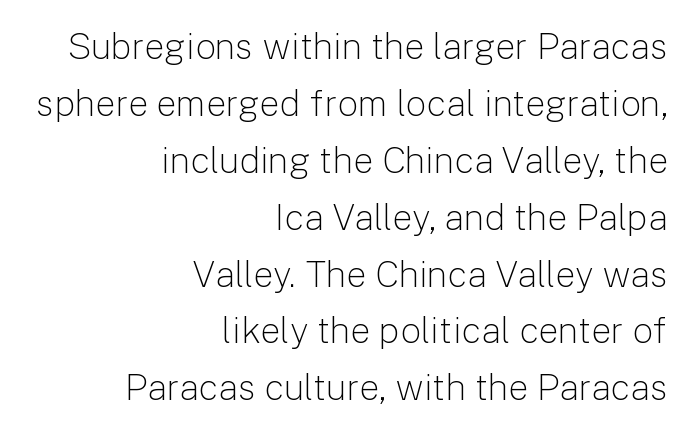
A bare baseline throughout the passage. Looks like regular typesetting: each glyph gets only the width it needs. How would I describe the line gaps? Plain and ordinary. The typesetting does not lean heavy: it is not bold.
